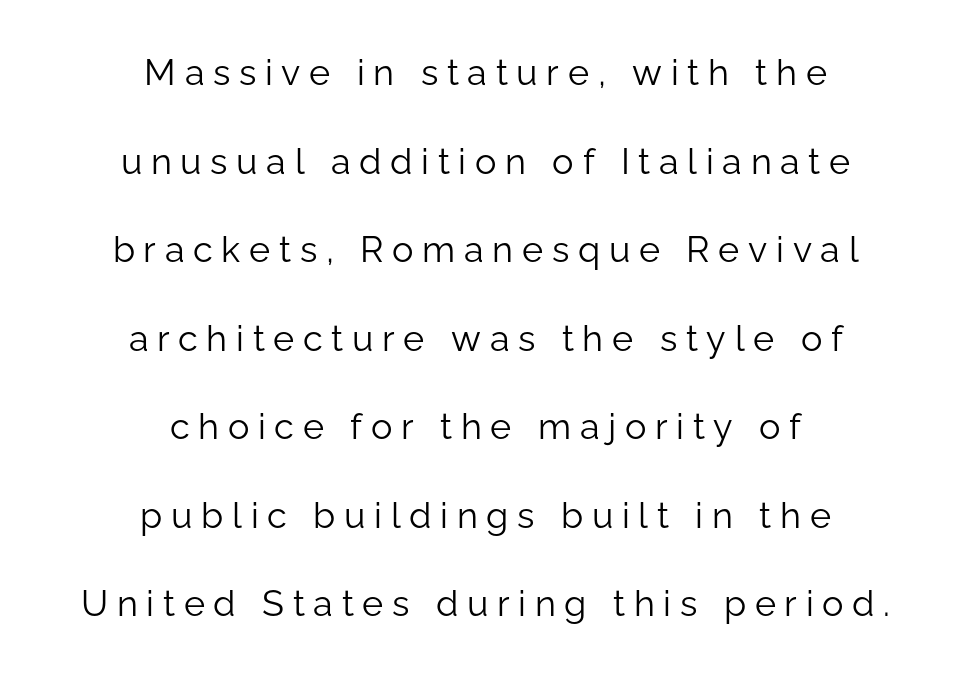
{"serif": "no", "italic": "no", "bold": "no", "weight": "light", "width": "normal", "stroke_contrast": "low", "x_height": "medium", "monospaced": "no", "underline": "no", "align": "center", "line_spacing": "loose", "line_spacing_ratio": 2.46, "letter_spacing": "wide", "letter_spacing_em": 0.24, "glyph_px": 36}
